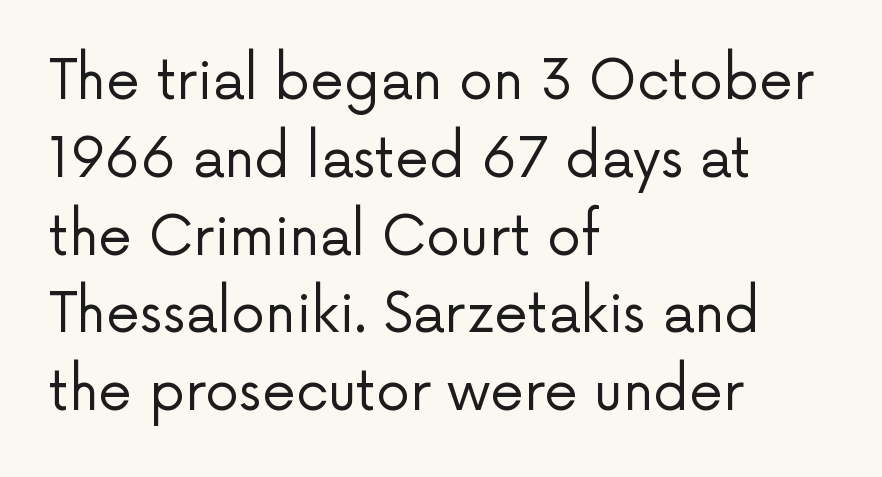
Q: Is the text bold? A: No.
Q: Is the text italic (slanted)? A: No, it is upright.
Q: Is the typeface a serif or a sans-serif typeface? A: Sans-serif.
Q: Is the text underlined? A: No.
Q: How is the paragraph aligned? A: Left-aligned.
Q: Is the spacing between letters normal or unusually wide? A: Normal.
Q: Is the spacing between lines tight, normal or loose? A: Normal.
Q: Width (condensed, normal, or wide)? A: Normal.
Q: Stroke contrast? A: Low.
Q: x-height? A: Medium.
Q: Monospaced? A: No.
